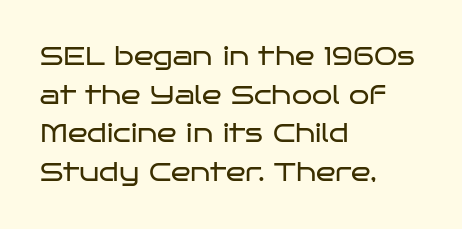
Posture: vertical. The weight tops out at a normal text grade. Words appear dense and cohesive because spacing is normal. If you drew a ruler down the left edge, every line would touch it. Line spacing here is normal. Underline: absent.
